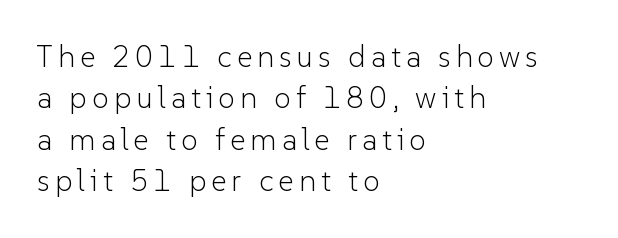
Check under the words: just untouched page. When letters stand straight like this, we call the style roman or upright. Think of a printed novel: that variable character pitch is what you see here. The typesetting does not lean heavy: it is not bold. Horizontal bands of white between lines are of average thickness.
